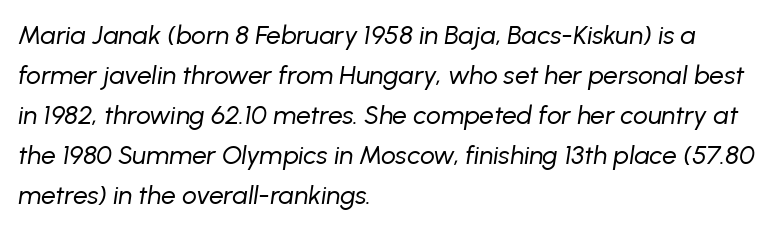
Q: Is the text bold? A: No.
Q: Is the text italic (slanted)? A: Yes, it leans right by about 8 degrees.
Q: Is the text underlined? A: No.
Q: How is the paragraph aligned? A: Left-aligned.
Q: Is the spacing between letters normal or unusually wide? A: Normal.
Q: Is the spacing between lines tight, normal or loose? A: Normal.
